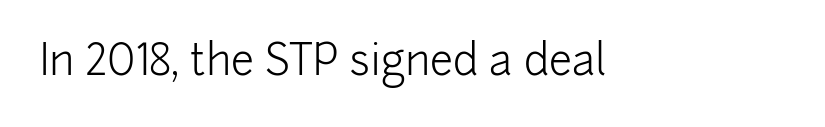
Descender tails drop into unmarked territory. The typeface chosen for these lines omits serifs. This is not heavy type; no bold has been used. Observe the ordinary spacing: letters are neighbours, not strangers. Tall strokes in this sample are plumb rather than angled.
